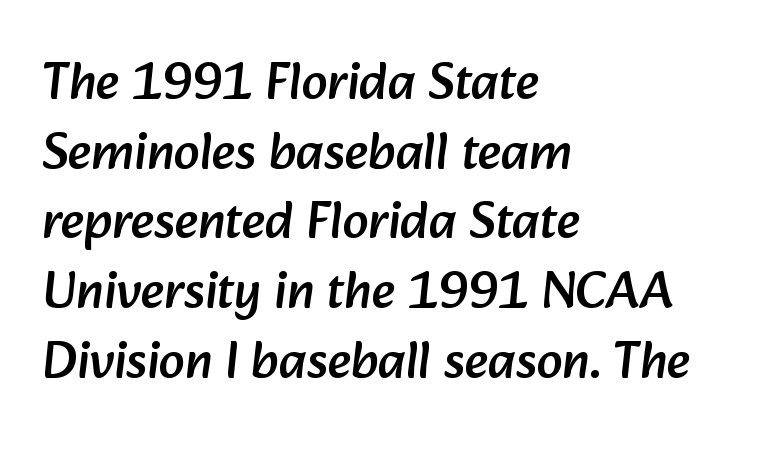
Quick note: interline space is typical. Varying glyph widths throughout — classic text-font behaviour. The space beneath each line is pristine and unruled. The paragraph has a hard left edge and a soft right edge. This rendering employs a face without finishing strokes, i.e., a sans-serif.
